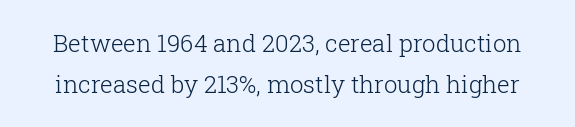
The tracking reads as untouched default to a designer's eye. The glyphs are unaccompanied by any horizontal stroke below them. Upright lettering throughout. Weight class: somewhere from thin through regular.
